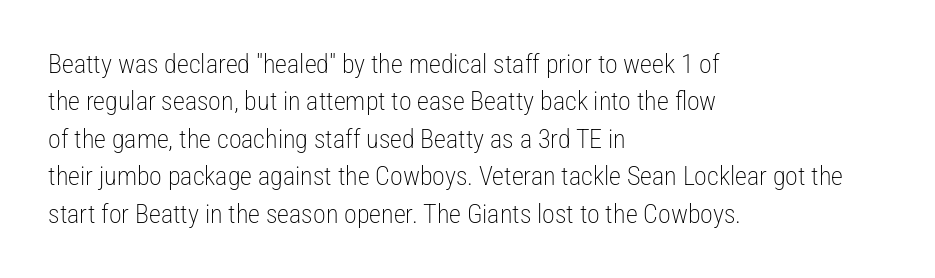
Q: Is the text bold? A: No.
Q: Is the text italic (slanted)? A: No, it is upright.
Q: Is the text underlined? A: No.
Q: How is the paragraph aligned? A: Left-aligned.
Q: Is the spacing between letters normal or unusually wide? A: Normal.
Q: Is the spacing between lines tight, normal or loose? A: Normal.
